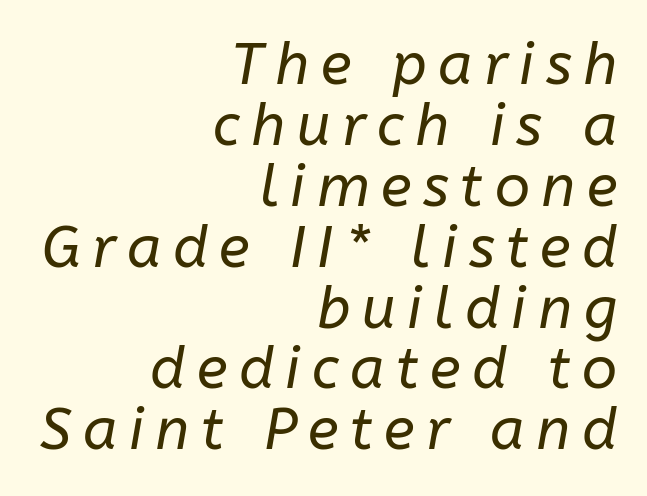
{"italic": "yes", "lean": "right", "slant_degrees": 10, "bold": "no", "weight": "regular", "width": "normal", "stroke_contrast": "low", "x_height": "medium", "monospaced": "no", "underline": "no", "align": "right", "line_spacing": "tight", "line_spacing_ratio": 1.05, "letter_spacing": "wide", "letter_spacing_em": 0.2, "glyph_px": 58}
